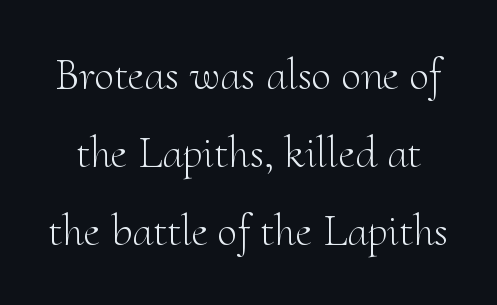
Q: Is the text bold? A: No.
Q: Is the text italic (slanted)? A: No, it is upright.
Q: Is the typeface a serif or a sans-serif typeface? A: Serif.
Q: Is the text underlined? A: No.
Q: Is the spacing between letters normal or unusually wide? A: Normal.
Q: Width (condensed, normal, or wide)? A: Normal.
Q: Stroke contrast? A: Medium.
Q: x-height? A: Small.
Q: Monospaced? A: No.
